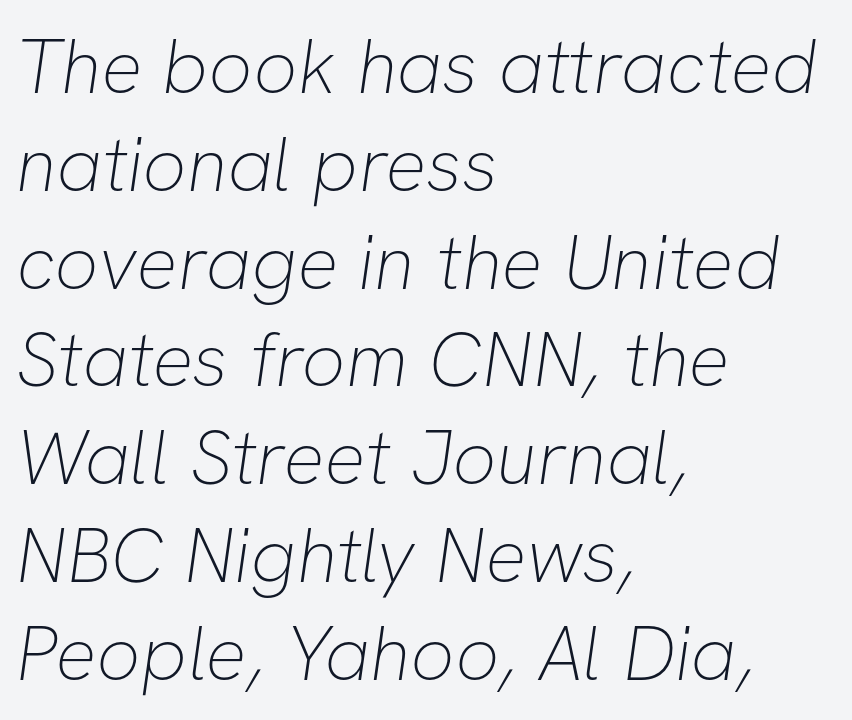
{"serif": "no", "bold": "no", "weight": "thin", "width": "normal", "stroke_contrast": "low", "x_height": "medium", "monospaced": "no", "underline": "no", "align": "left", "line_spacing": "normal", "line_spacing_ratio": 1.27, "letter_spacing": "normal", "letter_spacing_em": 0.0, "glyph_px": 77}
